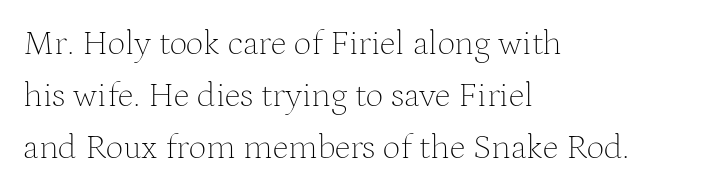
{"serif": "yes", "italic": "no", "bold": "no", "weight": "thin", "width": "normal", "stroke_contrast": "medium", "x_height": "medium", "monospaced": "no", "underline": "no", "align": "left", "line_spacing": "normal", "line_spacing_ratio": 1.49, "letter_spacing": "normal", "letter_spacing_em": 0.0, "glyph_px": 35}
